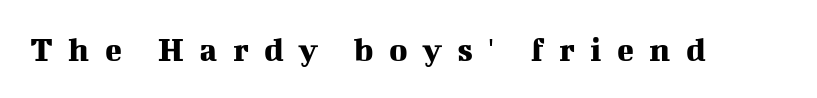
{"serif": "yes", "italic": "no", "width": "normal", "stroke_contrast": "medium", "x_height": "medium", "monospaced": "no", "underline": "no", "letter_spacing": "wide", "letter_spacing_em": 0.44, "glyph_px": 35}
